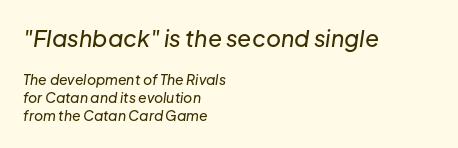
Q: Is the text italic (slanted)? A: Yes, it leans right by about 8 degrees.
Q: Is the text underlined? A: No.
Q: How is the paragraph aligned? A: Left-aligned.
Q: Is the spacing between letters normal or unusually wide? A: Normal.
Q: Is the spacing between lines tight, normal or loose? A: Normal.
Q: Which block of text is set in a larger size, the first (top) or the second (bottom)? A: The first (top) one.
